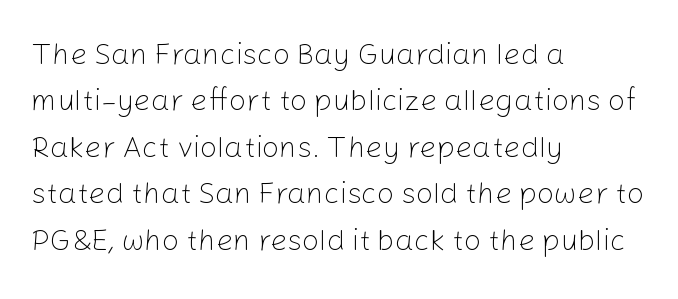
Each letter keeps its own natural width here, so spacing adapts to shape. The font family rendered here belongs to the sans-serif group. Each row of text sits above clean, open space. The face looks like a standard text weight, possibly lighter.
